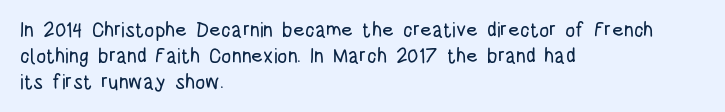
The image shows 20 px text type, upright; set left-aligned, normal line spacing (1.29x), normal letter spacing, not underlined.
